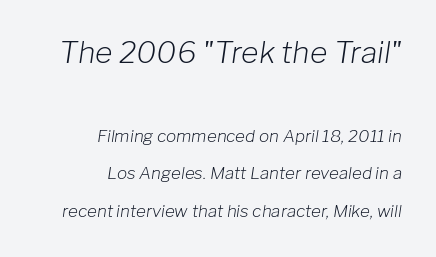
{"italic": "yes", "lean": "right", "slant_degrees": 8, "bold": "no", "weight": "light", "width": "normal", "stroke_contrast": "low", "x_height": "medium", "monospaced": "no", "underline": "no", "align": "right", "line_spacing": "loose", "line_spacing_ratio": 2.22, "letter_spacing": "normal", "letter_spacing_em": 0.0, "larger_block": "first", "size_ratio": 1.76, "glyph_px": 30}
